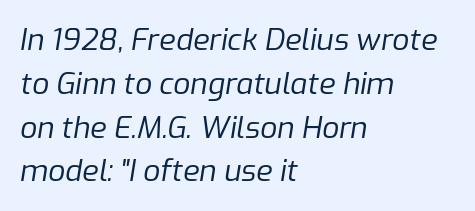
Q: Is the text bold? A: No.
Q: Is the text italic (slanted)? A: Yes, it leans right by about 9 degrees.
Q: Is the text underlined? A: No.
Q: How is the paragraph aligned? A: Left-aligned.
Q: Is the spacing between letters normal or unusually wide? A: Normal.
Q: Is the spacing between lines tight, normal or loose? A: Normal.
Q: Width (condensed, normal, or wide)? A: Normal.
Q: Stroke contrast? A: Low.
Q: x-height? A: Medium.
Q: Monospaced? A: No.
